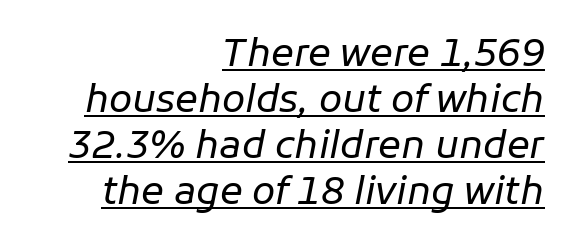
{"italic": "yes", "lean": "right", "slant_degrees": 11, "bold": "no", "weight": "regular", "width": "normal", "stroke_contrast": "low", "x_height": "medium", "monospaced": "no", "underline": "yes", "align": "right", "line_spacing_ratio": 1.21, "letter_spacing": "normal", "letter_spacing_em": 0.0, "glyph_px": 38}
